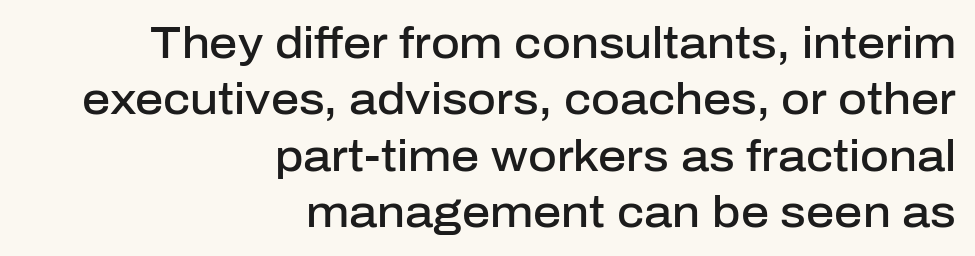
{"serif": "no", "italic": "no", "bold": "semi", "weight": "semibold", "width": "normal", "stroke_contrast": "low", "x_height": "medium", "monospaced": "no", "underline": "no", "align": "right", "line_spacing": "normal", "line_spacing_ratio": 1.28, "letter_spacing": "normal", "letter_spacing_em": 0.0, "glyph_px": 44}
